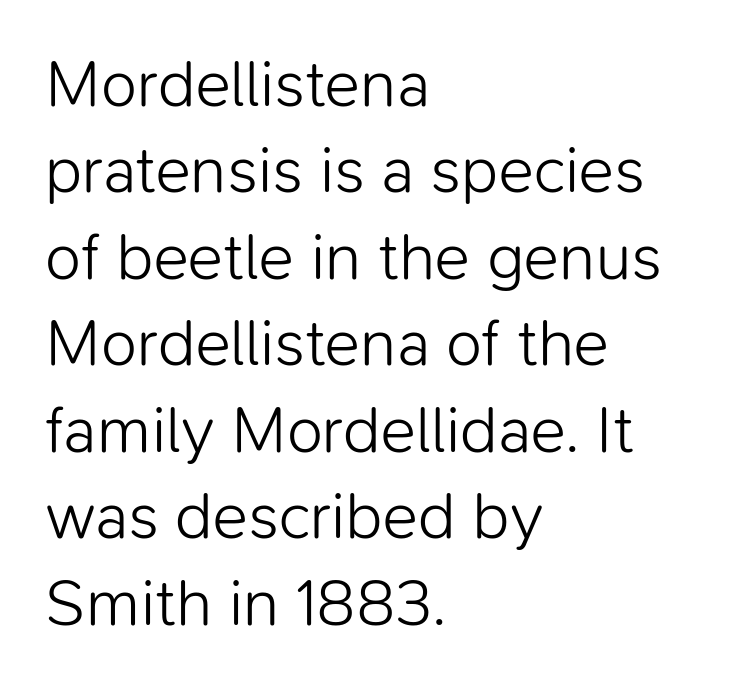
You can tell it's not italic because the verticals are truly vertical. A light-to-regular cut is what we see here. This rendering employs a face without finishing strokes, i.e., a sans-serif. The rendering anchors every line to the left-hand side.
